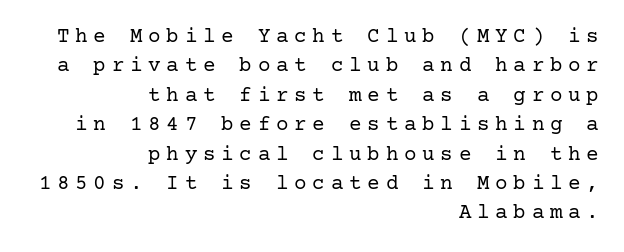
The image shows 21 px text type, upright; set right-aligned, normal line spacing (1.4x), unusually wide letter spacing (+0.27 em), not underlined.
